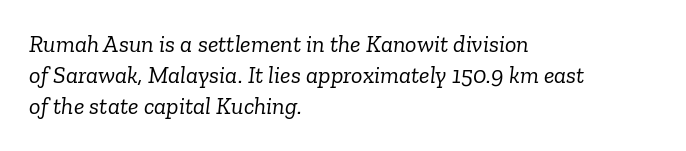
The gap between lines stays unmarked. The line texture is even and compact thanks to regular tracking. Evenly set lines give the paragraph a standard silhouette. Counters stay open thanks to moderate or lighter strokes. Horizontally, the lines are justified to the leading edge only.
